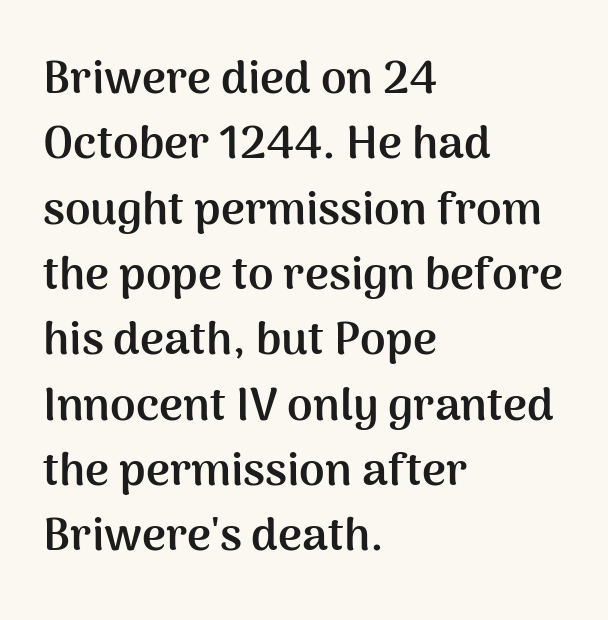
The image shows 46 px semibold sans-serif type, upright; set left-aligned, normal line spacing (1.42x), normal letter spacing, not underlined; medium stroke contrast and a medium x-height.
